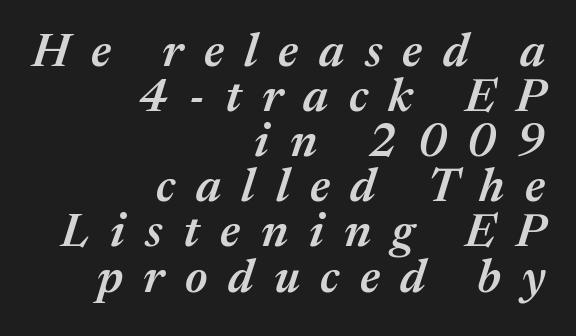
{"italic": "yes", "lean": "right", "slant_degrees": 17, "bold": "semi", "weight": "semibold", "width": "normal", "stroke_contrast": "medium", "x_height": "medium", "monospaced": "no", "underline": "no", "align": "right", "line_spacing": "tight", "line_spacing_ratio": 0.96, "letter_spacing": "wide", "letter_spacing_em": 0.44, "glyph_px": 47}
